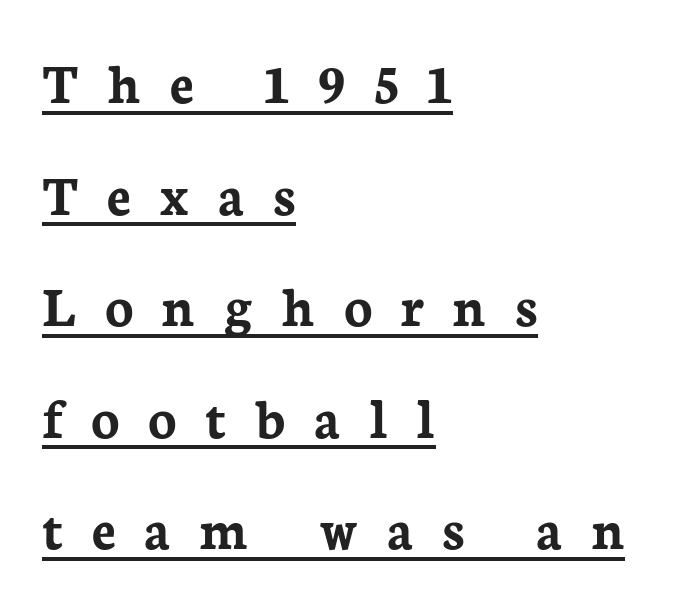
The image shows 59 px semibold serif type, upright; set left-aligned, line spacing 1.89x, unusually wide letter spacing (+0.48 em), underlined; low stroke contrast and a medium x-height.
